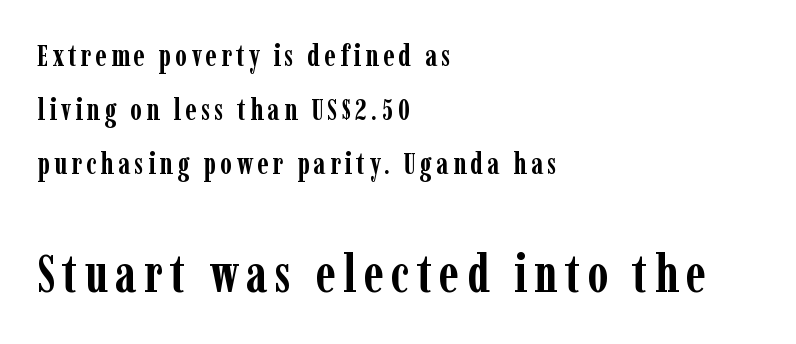
{"serif": "yes", "italic": "no", "bold": "yes", "weight": "semibold", "width": "condensed", "stroke_contrast": "low", "x_height": "medium", "monospaced": "no", "underline": "no", "align": "left", "line_spacing_ratio": 1.8, "larger_block": "second", "size_ratio": 1.77, "glyph_px": 53}
